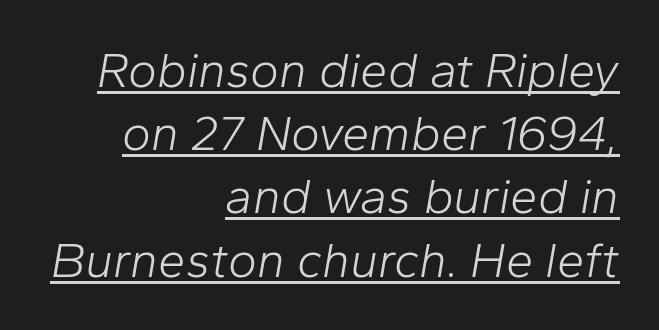
This rendering leaves character spacing at its baseline value. The strokes carry an ordinary text weight at most. What decoration does the sample have? An underline. Casual observation: everything's shoved over to the right. The whole block is typeset with a tilt. Leading matches the norm, producing a regular column.
